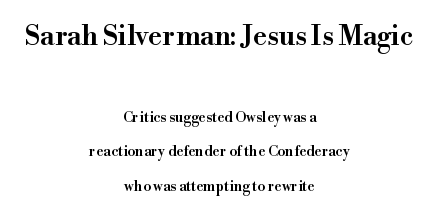
{"italic": "no", "bold": "semi", "underline": "no", "align": "center", "line_spacing": "loose", "line_spacing_ratio": 2.48, "letter_spacing": "normal", "letter_spacing_em": 0.0, "larger_block": "first", "size_ratio": 1.93, "glyph_px": 27}
